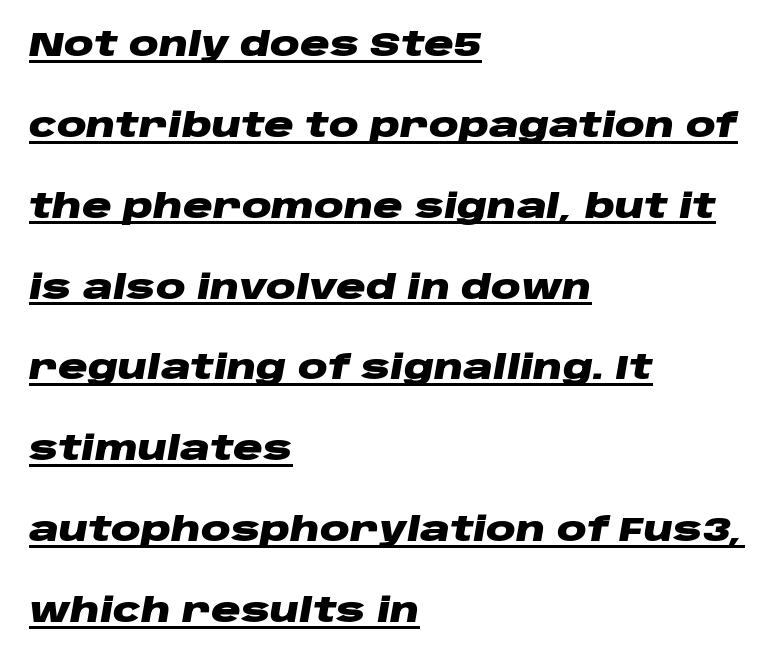
{"italic": "yes", "lean": "right", "slant_degrees": 10, "bold": "yes", "weight": "heavy", "width": "wide", "stroke_contrast": "low", "x_height": "large", "monospaced": "no", "underline": "yes", "align": "left", "line_spacing": "loose", "line_spacing_ratio": 2.45, "letter_spacing": "normal", "letter_spacing_em": 0.0, "glyph_px": 33}
